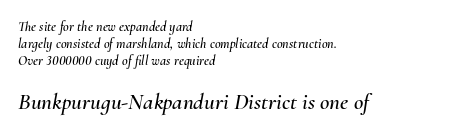
Character size in the trailing block exceeds that of the leading block. Rule under the text: the space is simply empty. The lines in this sample share a left origin and differ only in where they stop. This rendering leaves character spacing at its baseline value.
